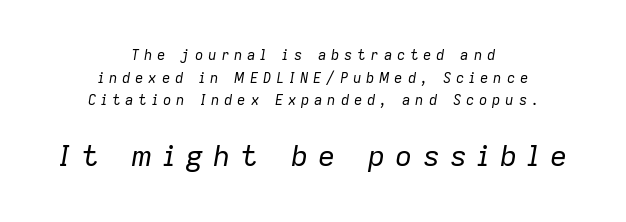
Think of a printed novel: that variable character pitch is what you see here. Look at the tracking — it's clearly loosened, letters drifting apart. The emphasis by scale lands on block number two, below. This rendering features lettering with no underline. No letter is thick-stroked: the sample isn't bold. Visually the block forms a symmetrical silhouette, jagged on both flanks.
